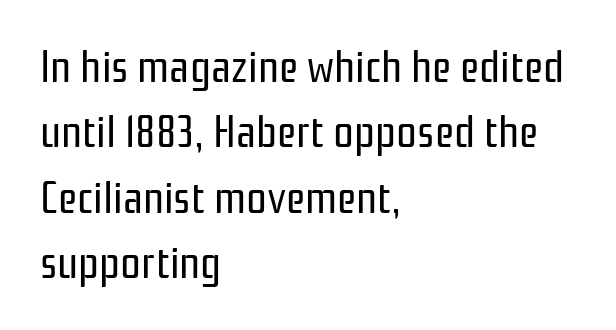
The image shows 46 px regular-weight, condensed sans-serif type, upright; set left-aligned, normal line spacing (1.42x), normal letter spacing, not underlined; low stroke contrast and a medium x-height.
